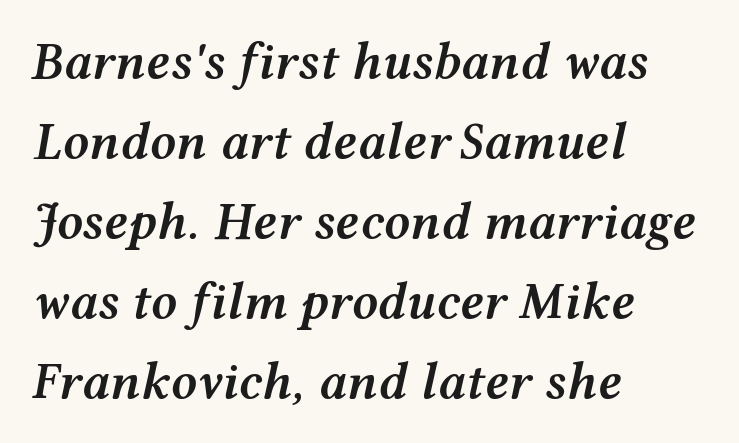
The horizontal fit of the characters is conventional and even. Interline gaps are of average width in this sample. Proportional: the letters do not fall into vertical columns. This sample uses an oblique cut, with every glyph tilted off the vertical. This rendering uses left alignment, leaving the right contour irregular.
